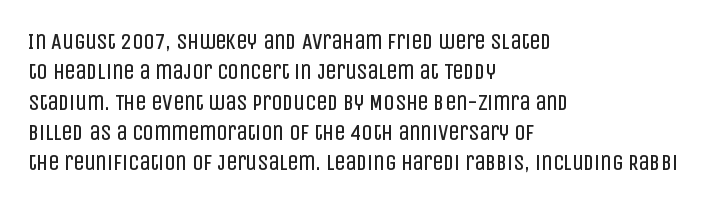
Q: Is the text bold? A: No.
Q: Is the text italic (slanted)? A: No, it is upright.
Q: Is the text underlined? A: No.
Q: How is the paragraph aligned? A: Left-aligned.
Q: Is the spacing between letters normal or unusually wide? A: Normal.
Q: Is the spacing between lines tight, normal or loose? A: Normal.
